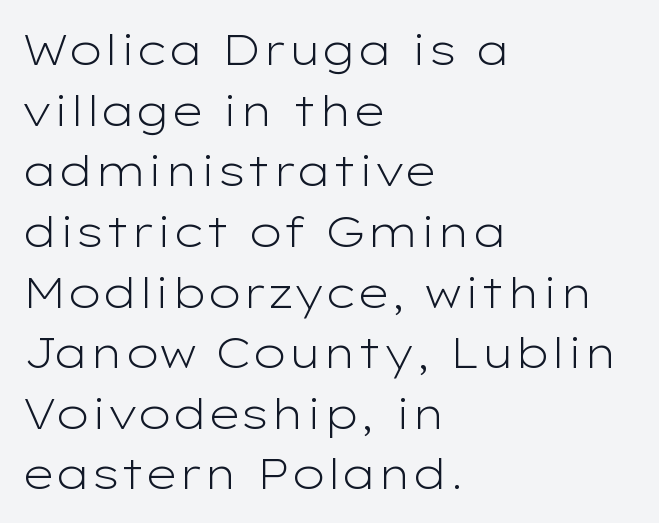
{"serif": "no", "italic": "no", "bold": "no", "weight": "light", "width": "wide", "stroke_contrast": "low", "x_height": "medium", "monospaced": "no", "underline": "no", "align": "left", "line_spacing": "normal", "line_spacing_ratio": 1.41, "letter_spacing": "normal", "letter_spacing_em": 0.0, "glyph_px": 43}
